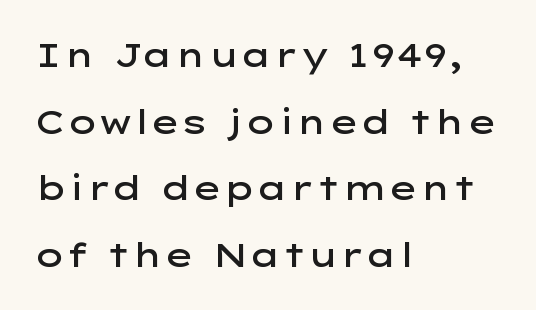
Q: Is the text bold? A: Semi-bold.
Q: Is the text italic (slanted)? A: No, it is upright.
Q: Is the typeface a serif or a sans-serif typeface? A: Sans-serif.
Q: Is the text underlined? A: No.
Q: How is the paragraph aligned? A: Left-aligned.
Q: Is the spacing between letters normal or unusually wide? A: Normal.
Q: Is the spacing between lines tight, normal or loose? A: Loose.
Q: Width (condensed, normal, or wide)? A: Wide.
Q: Stroke contrast? A: Low.
Q: x-height? A: Medium.
Q: Monospaced? A: No.
